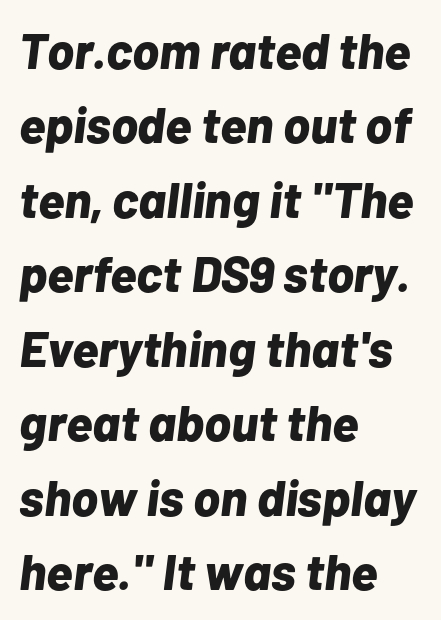
These lines were composed using italics. What's the leading like? Ordinary, nothing unusual. Caption: multi-line text, flush left, ragged right. Underlining? Definitely not there. Note the varied advance widths — an 'i' is clearly narrower than an 'm'. Chunky letters — that's bold for sure.
